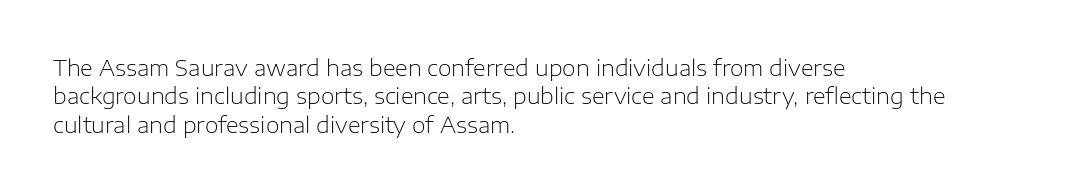
Q: Is the text bold? A: No.
Q: Is the text italic (slanted)? A: No, it is upright.
Q: Is the text underlined? A: No.
Q: How is the paragraph aligned? A: Left-aligned.
Q: Is the spacing between letters normal or unusually wide? A: Normal.
Q: Is the spacing between lines tight, normal or loose? A: Normal.
